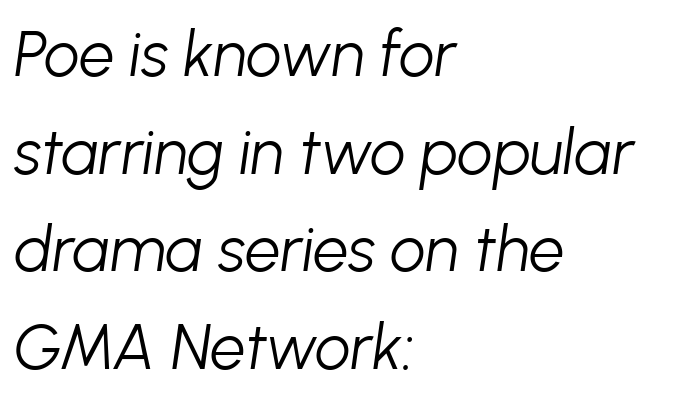
The image shows 63 px light type, italic (leaning right); set left-aligned, normal line spacing (1.55x), normal letter spacing, not underlined; low stroke contrast and a medium x-height.
